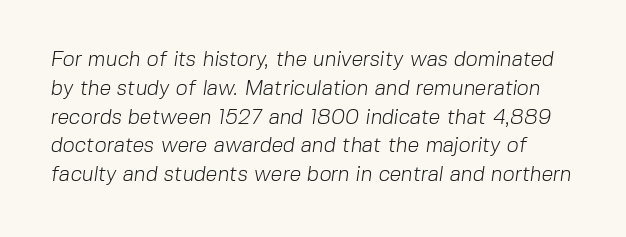
{"bold": "no", "underline": "no", "line_spacing": "normal", "line_spacing_ratio": 1.37, "letter_spacing": "normal", "letter_spacing_em": 0.0, "glyph_px": 21}
